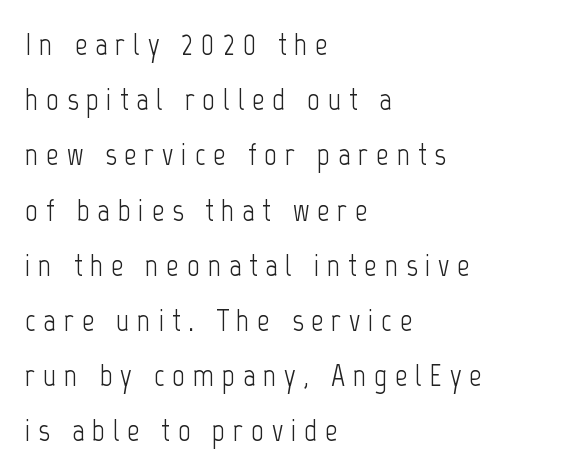
The image shows 31 px light, condensed sans-serif type, upright; set left-aligned, line spacing 1.78x, unusually wide letter spacing (+0.25 em), not underlined; low stroke contrast and a medium x-height.
